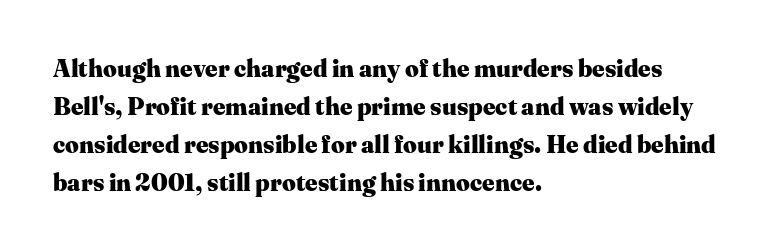
{"italic": "no", "bold": "yes", "underline": "no", "align": "left", "line_spacing": "normal", "line_spacing_ratio": 1.59, "letter_spacing": "normal", "letter_spacing_em": 0.0, "glyph_px": 24}
